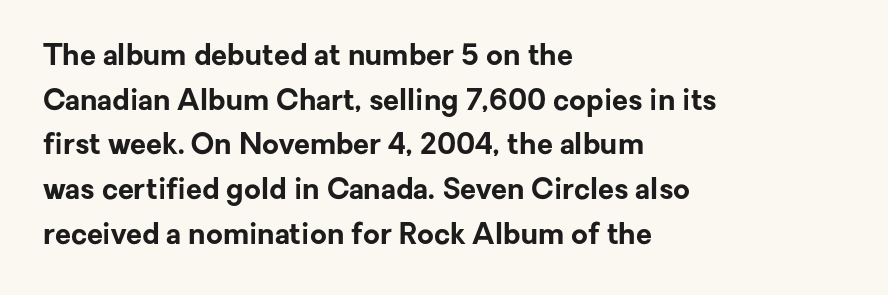
Q: Is the text bold? A: Yes.
Q: Is the text italic (slanted)? A: No, it is upright.
Q: Is the typeface a serif or a sans-serif typeface? A: Sans-serif.
Q: Is the text underlined? A: No.
Q: How is the paragraph aligned? A: Left-aligned.
Q: Is the spacing between letters normal or unusually wide? A: Normal.
Q: Is the spacing between lines tight, normal or loose? A: Normal.
Q: Width (condensed, normal, or wide)? A: Normal.
Q: Stroke contrast? A: Low.
Q: x-height? A: Medium.
Q: Monospaced? A: No.
